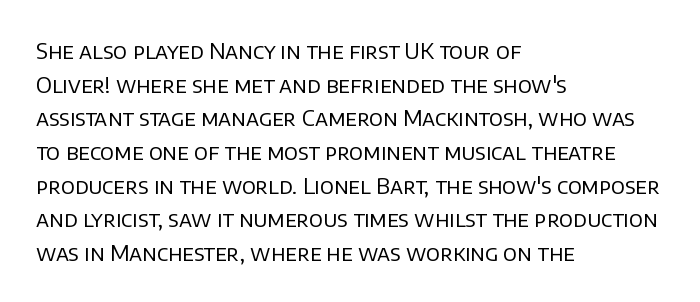
Q: Is the text bold? A: No.
Q: Is the text italic (slanted)? A: No, it is upright.
Q: Is the text underlined? A: No.
Q: How is the paragraph aligned? A: Left-aligned.
Q: Is the spacing between letters normal or unusually wide? A: Normal.
Q: Is the spacing between lines tight, normal or loose? A: Normal.
